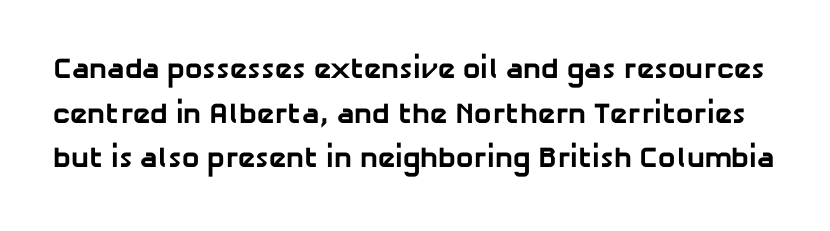
The image shows 29 px bold sans-serif type; set normal line spacing (1.54x), normal letter spacing, not underlined; low stroke contrast and a medium x-height.
